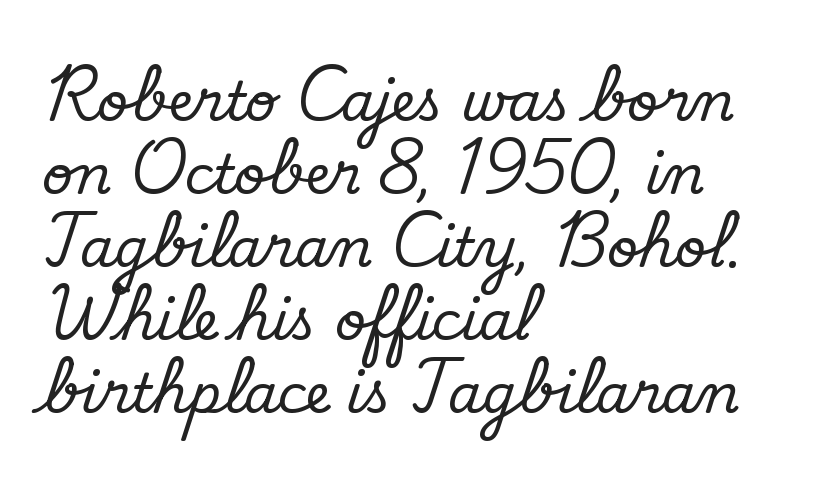
Q: Is the text bold? A: No.
Q: Is the typeface a serif or a sans-serif typeface? A: Sans-serif.
Q: Is the text underlined? A: No.
Q: How is the paragraph aligned? A: Left-aligned.
Q: Is the spacing between letters normal or unusually wide? A: Normal.
Q: Is the spacing between lines tight, normal or loose? A: Normal.
Q: Width (condensed, normal, or wide)? A: Normal.
Q: Stroke contrast? A: Low.
Q: x-height? A: Small.
Q: Monospaced? A: No.
